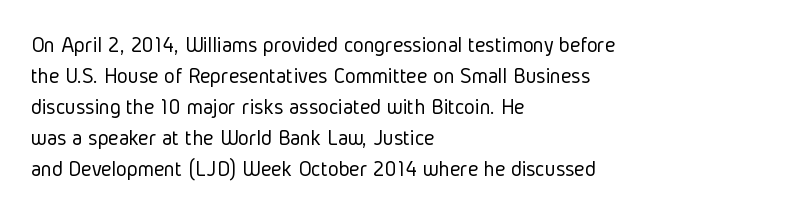
The image shows 23 px text type, upright; set left-aligned, normal line spacing (1.35x), normal letter spacing, not underlined.
